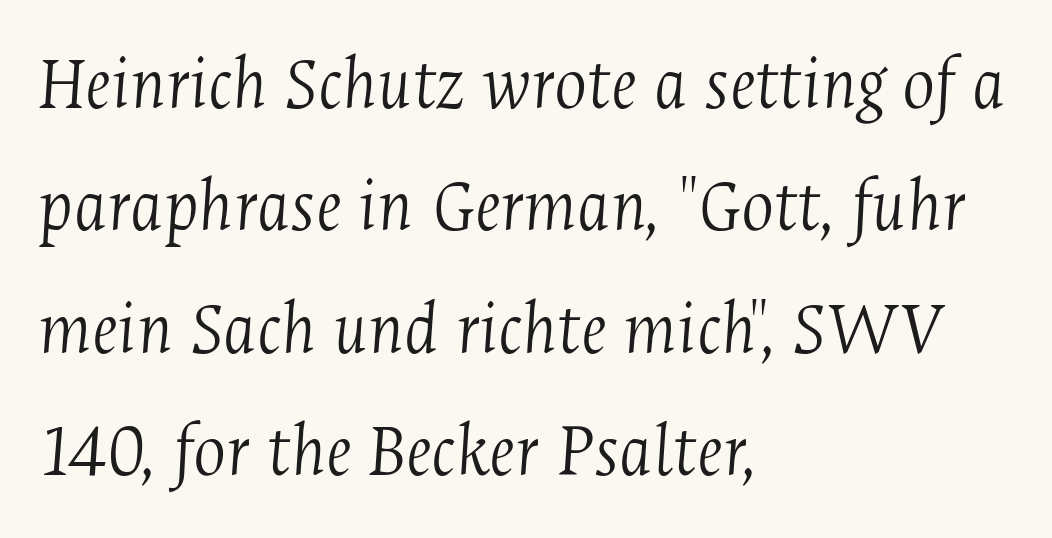
Stroke terminals: seriffed. Each new line begins a customary step beneath the previous one. The passage shown is not underscored anywhere. The paragraph shown leans on its left margin. Weight: regular or lighter. These lines are rendered in a variable-pitch font.
